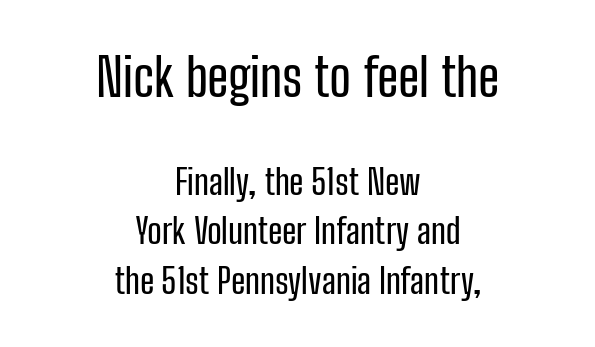
Q: Is the text italic (slanted)? A: No, it is upright.
Q: Is the typeface a serif or a sans-serif typeface? A: Sans-serif.
Q: Is the text underlined? A: No.
Q: How is the paragraph aligned? A: Centered.
Q: Is the spacing between letters normal or unusually wide? A: Normal.
Q: Is the spacing between lines tight, normal or loose? A: Normal.
Q: Which block of text is set in a larger size, the first (top) or the second (bottom)? A: The first (top) one.
Q: Width (condensed, normal, or wide)? A: Condensed.
Q: Stroke contrast? A: Low.
Q: x-height? A: Medium.
Q: Monospaced? A: No.
